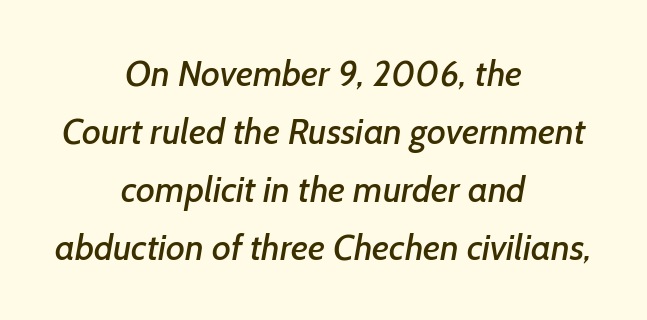
{"serif": "no", "width": "normal", "stroke_contrast": "low", "x_height": "medium", "monospaced": "no", "underline": "no", "align": "center", "line_spacing": "normal", "line_spacing_ratio": 1.61, "letter_spacing": "normal", "letter_spacing_em": 0.0, "glyph_px": 36}
